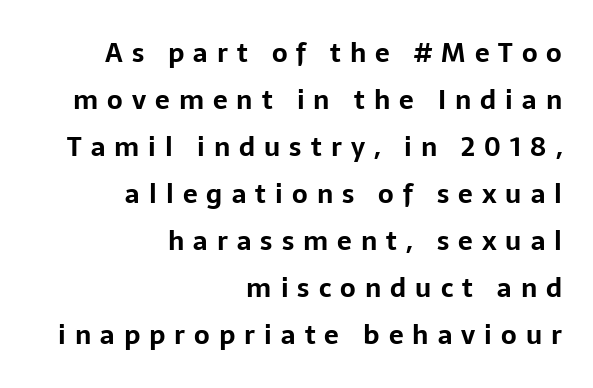
The image shows 26 px bold type, upright; set right-aligned, line spacing 1.81x, unusually wide letter spacing (+0.35 em), not underlined.
